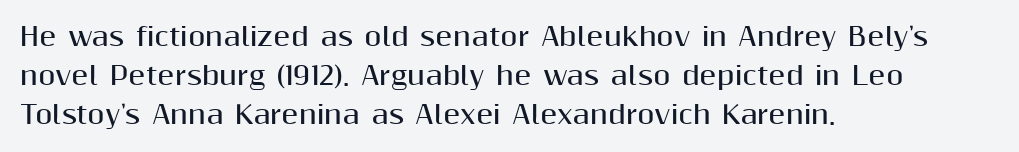
{"italic": "no", "bold": "yes", "underline": "no", "align": "left", "line_spacing": "normal", "line_spacing_ratio": 1.56, "letter_spacing": "normal", "letter_spacing_em": 0.0, "glyph_px": 25}
